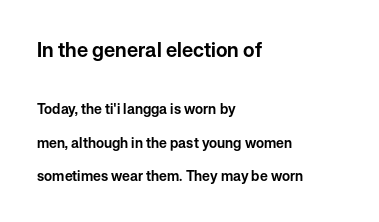
Short note: letters normally spaced. Reading top to bottom, the characters get smaller at the block break. If you measured baseline to baseline, you'd find a long distance. The text block is weighted toward the left margin, trailing off unevenly rightward. The space beneath each line is pristine and unruled.
